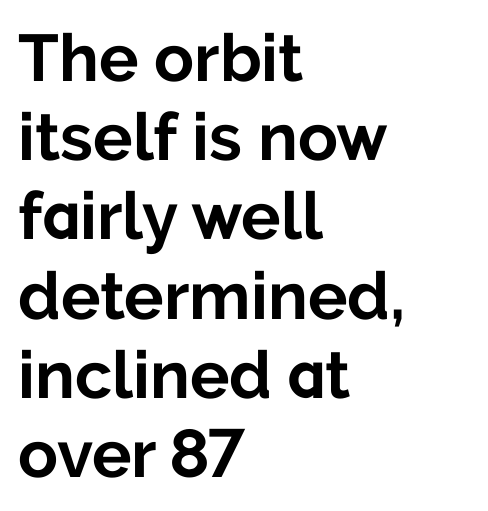
{"serif": "no", "italic": "no", "bold": "yes", "weight": "bold", "width": "normal", "stroke_contrast": "low", "x_height": "medium", "monospaced": "no", "underline": "no", "align": "left", "line_spacing_ratio": 1.2, "letter_spacing": "normal", "letter_spacing_em": 0.0, "glyph_px": 66}
